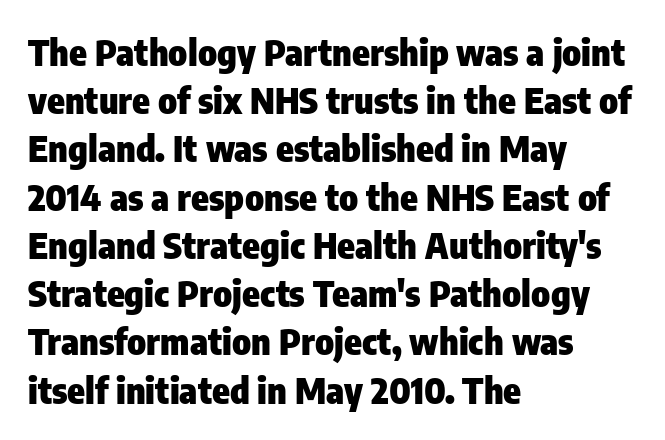
Q: Is the text bold? A: Yes.
Q: Is the text italic (slanted)? A: No, it is upright.
Q: Is the typeface a serif or a sans-serif typeface? A: Sans-serif.
Q: Is the text underlined? A: No.
Q: How is the paragraph aligned? A: Left-aligned.
Q: Is the spacing between letters normal or unusually wide? A: Normal.
Q: Is the spacing between lines tight, normal or loose? A: Normal.
Q: Width (condensed, normal, or wide)? A: Condensed.
Q: Stroke contrast? A: Low.
Q: x-height? A: Medium.
Q: Monospaced? A: No.
